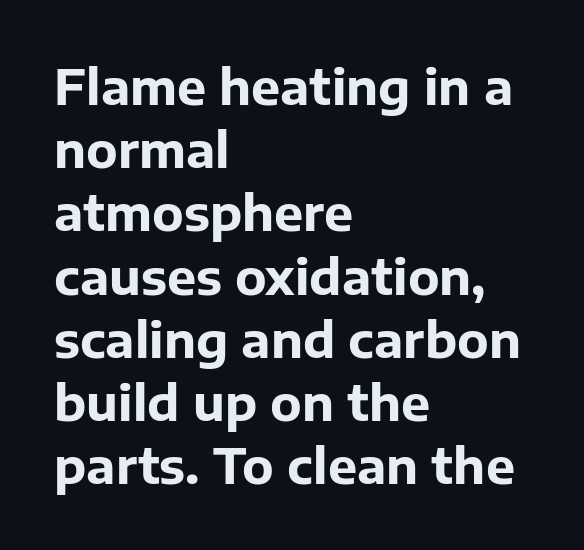
Q: Is the text bold? A: Yes.
Q: Is the text italic (slanted)? A: No, it is upright.
Q: Is the typeface a serif or a sans-serif typeface? A: Sans-serif.
Q: Is the text underlined? A: No.
Q: How is the paragraph aligned? A: Left-aligned.
Q: Is the spacing between letters normal or unusually wide? A: Normal.
Q: Is the spacing between lines tight, normal or loose? A: Normal.
Q: Width (condensed, normal, or wide)? A: Normal.
Q: Stroke contrast? A: Low.
Q: x-height? A: Medium.
Q: Monospaced? A: No.
